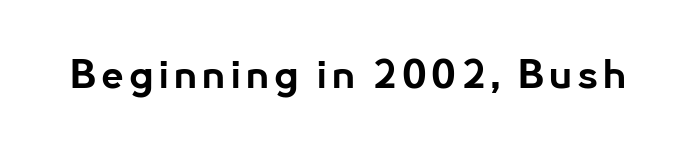
Note: no serifs on the glyphs. Look at the stroke-to-counter ratio: heavy, a bold. The font's upright variant was chosen for this text. The rendering uses natural spacing where letterforms have individual widths. Plain, unruled lines of type.
